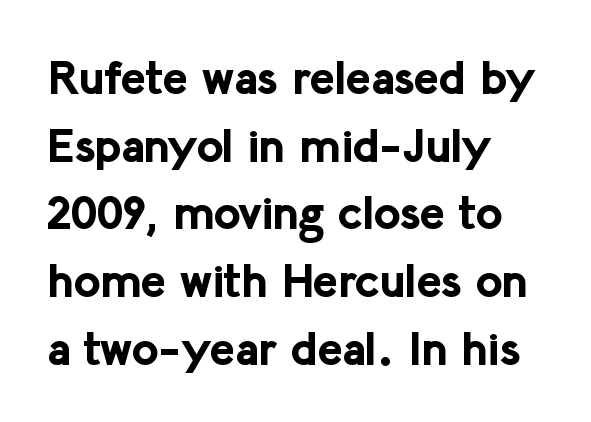
The image shows 47 px bold sans-serif type, upright; set left-aligned, normal line spacing (1.44x), normal letter spacing, not underlined; low stroke contrast and a medium x-height.
